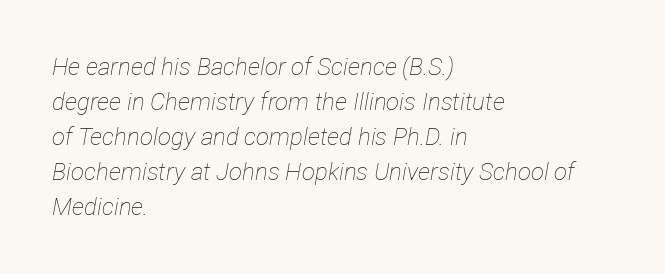
{"italic": "yes", "lean": "right", "slant_degrees": 12, "bold": "no", "underline": "no", "align": "left", "line_spacing": "normal", "line_spacing_ratio": 1.46, "letter_spacing": "normal", "letter_spacing_em": 0.0, "glyph_px": 24}
